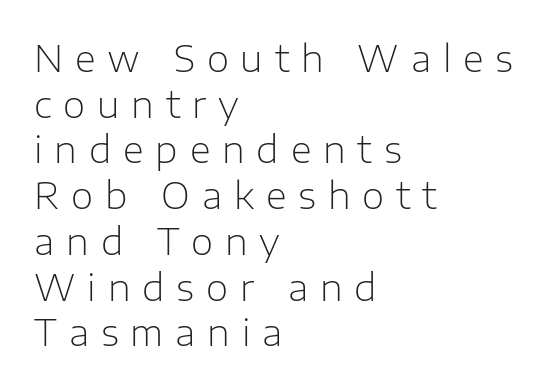
The image shows 36 px light sans-serif type, upright; set left-aligned, normal line spacing (1.27x), unusually wide letter spacing (+0.33 em), not underlined; low stroke contrast and a medium x-height.
